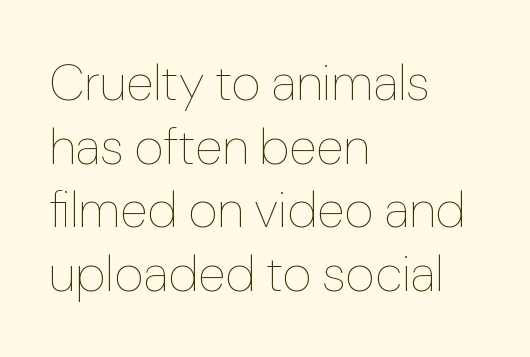
This is the regular roman posture of the typeface. Is the type heavy? It reads as light-to-regular instead. Descender tails drop into unmarked territory. The line-height multiplier appears to be the usual default. Proportional: the letters do not fall into vertical columns.
